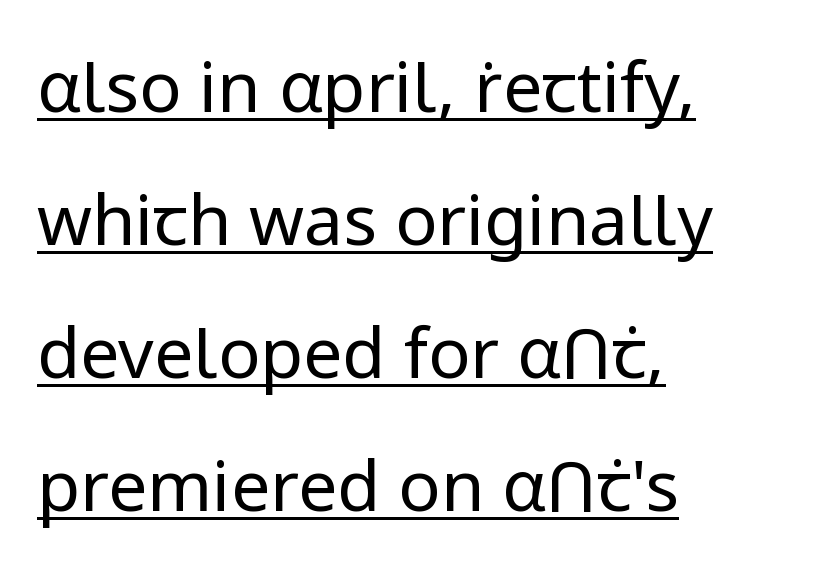
{"serif": "no", "italic": "no", "bold": "no", "weight": "regular", "width": "normal", "stroke_contrast": "low", "x_height": "medium", "monospaced": "no", "underline": "yes", "align": "left", "line_spacing": "loose", "line_spacing_ratio": 1.9, "letter_spacing": "normal", "letter_spacing_em": 0.0, "glyph_px": 70}
